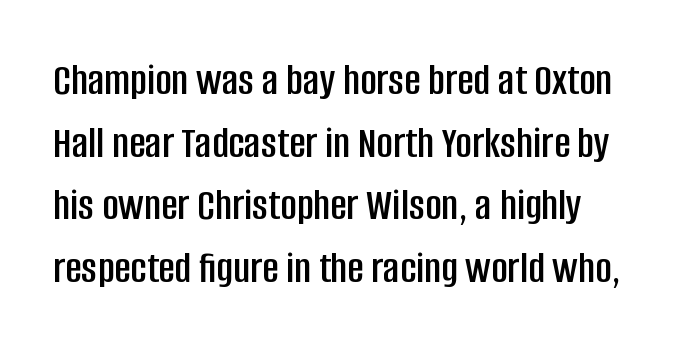
{"serif": "no", "italic": "no", "width": "condensed", "stroke_contrast": "low", "x_height": "large", "monospaced": "no", "underline": "no", "line_spacing": "normal", "line_spacing_ratio": 1.39, "letter_spacing": "normal", "letter_spacing_em": 0.0, "glyph_px": 45}
